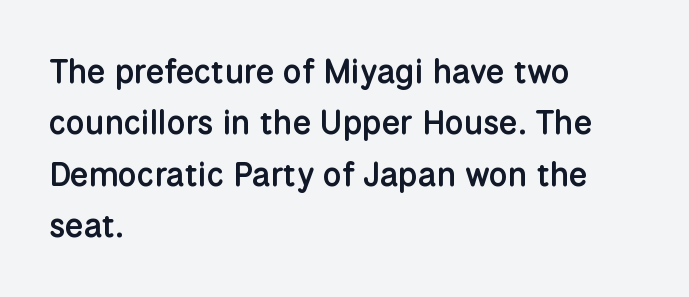
The image shows 33 px semibold sans-serif type, upright; set left-aligned, normal line spacing (1.56x), normal letter spacing, not underlined; low stroke contrast and a medium x-height.
